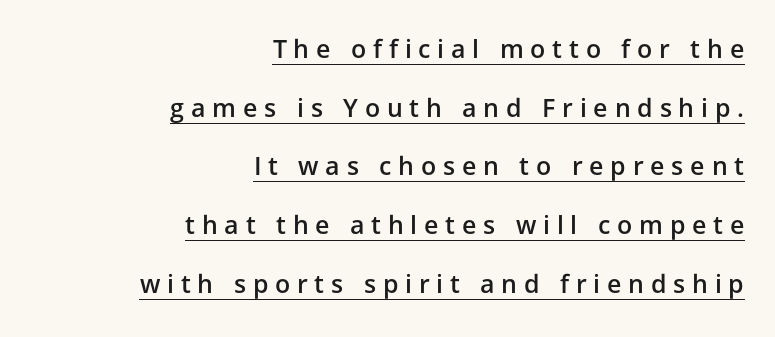
{"italic": "no", "bold": "semi", "underline": "yes", "align": "right", "line_spacing": "loose", "line_spacing_ratio": 2.35, "letter_spacing": "wide", "letter_spacing_em": 0.27, "glyph_px": 25}
